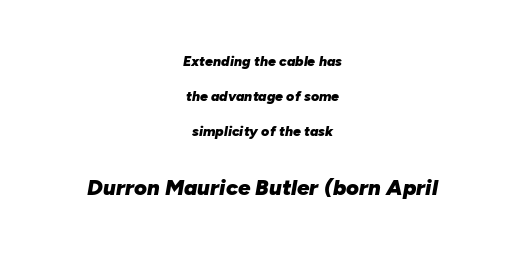
The image shows 22 px bold type, italic (leaning right); set centered, loose line spacing (2.49x), normal letter spacing, not underlined; the second (bottom) block is 1.57x larger.
